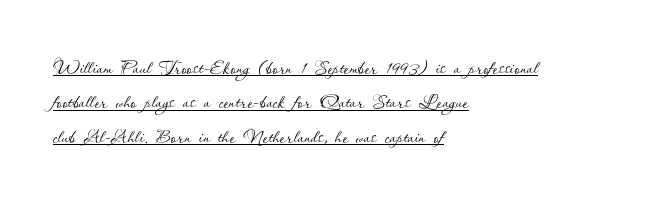
Q: Is the text bold? A: No.
Q: Is the text italic (slanted)? A: Yes.
Q: Is the text underlined? A: Yes.
Q: How is the paragraph aligned? A: Left-aligned.
Q: Is the spacing between letters normal or unusually wide? A: Normal.
Q: Is the spacing between lines tight, normal or loose? A: Normal.
